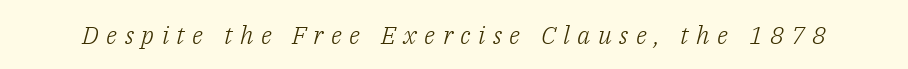
The image shows 25 px text type, italic (leaning right); set unusually wide letter spacing (+0.3 em), not underlined.
